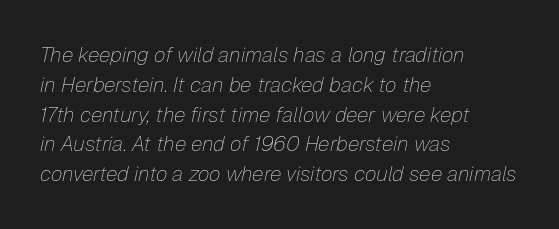
The image shows 21 px text type, italic (leaning right); set left-aligned, normal line spacing (1.42x), normal letter spacing, not underlined.
